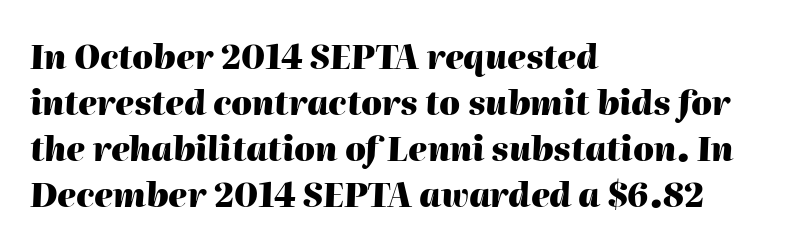
{"italic": "yes", "lean": "right", "slant_degrees": 2, "bold": "yes", "weight": "heavy", "width": "normal", "stroke_contrast": "high", "x_height": "medium", "monospaced": "no", "underline": "no", "align": "left", "line_spacing": "normal", "line_spacing_ratio": 1.39, "letter_spacing": "normal", "letter_spacing_em": 0.0, "glyph_px": 33}
